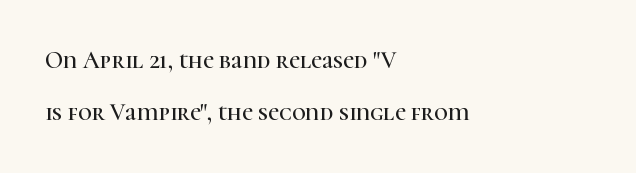
{"italic": "no", "underline": "no", "align": "left", "line_spacing": "loose", "line_spacing_ratio": 2.17, "letter_spacing": "normal", "letter_spacing_em": 0.0, "glyph_px": 24}
